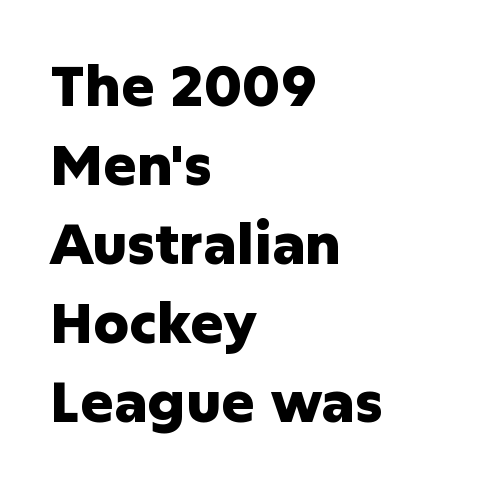
The image shows 56 px heavy sans-serif type, upright; set left-aligned, normal line spacing (1.41x), normal letter spacing, not underlined; low stroke contrast and a medium x-height.
